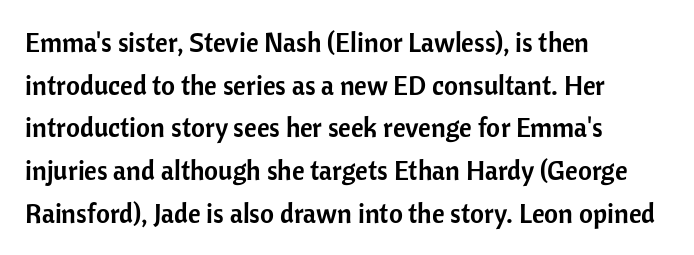
The image shows 27 px text type, upright; set left-aligned, normal line spacing (1.58x), normal letter spacing, not underlined.
